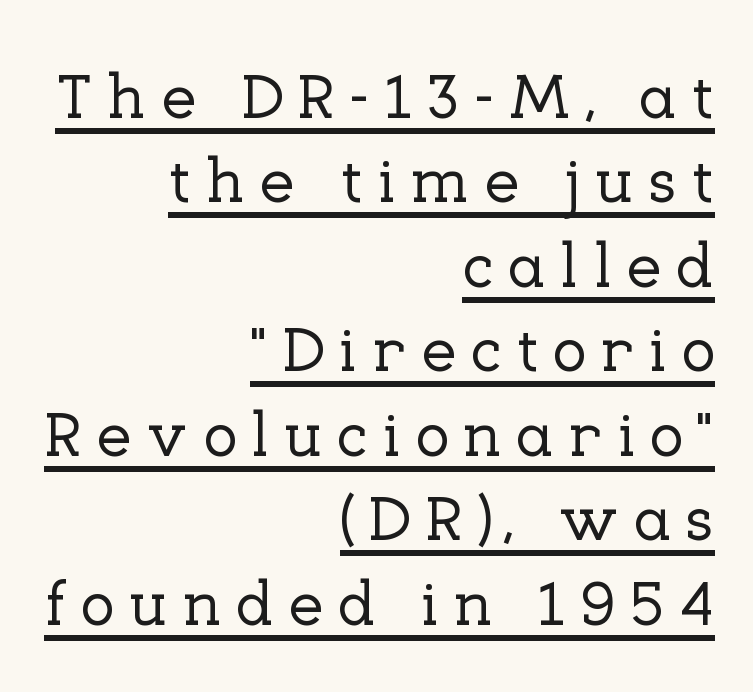
The image shows 64 px serif type, upright; set right-aligned, normal line spacing (1.32x), unusually wide letter spacing (+0.22 em), underlined; low stroke contrast and a medium x-height.
